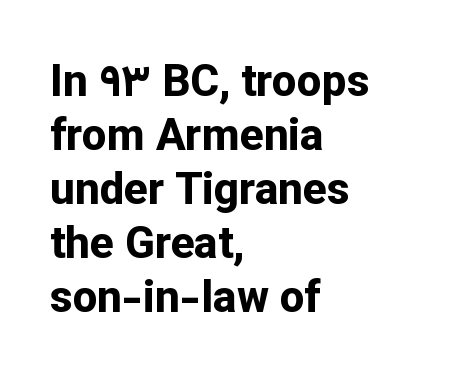
Q: Is the text bold? A: Yes.
Q: Is the text italic (slanted)? A: No, it is upright.
Q: Is the typeface a serif or a sans-serif typeface? A: Sans-serif.
Q: Is the text underlined? A: No.
Q: How is the paragraph aligned? A: Left-aligned.
Q: Is the spacing between letters normal or unusually wide? A: Normal.
Q: Width (condensed, normal, or wide)? A: Normal.
Q: Stroke contrast? A: Low.
Q: x-height? A: Medium.
Q: Monospaced? A: No.
